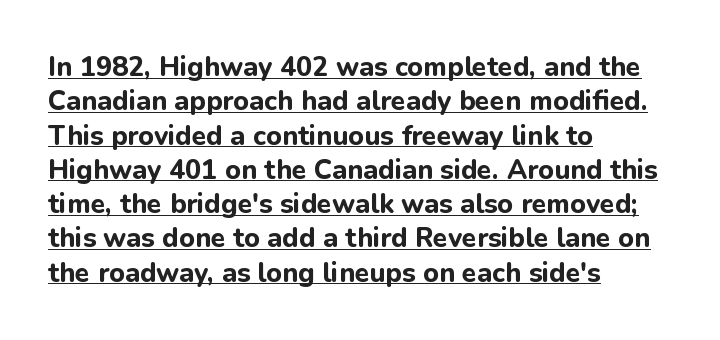
Q: Is the text bold? A: Yes.
Q: Is the text italic (slanted)? A: No, it is upright.
Q: Is the text underlined? A: Yes.
Q: How is the paragraph aligned? A: Left-aligned.
Q: Is the spacing between letters normal or unusually wide? A: Normal.
Q: Is the spacing between lines tight, normal or loose? A: Normal.
